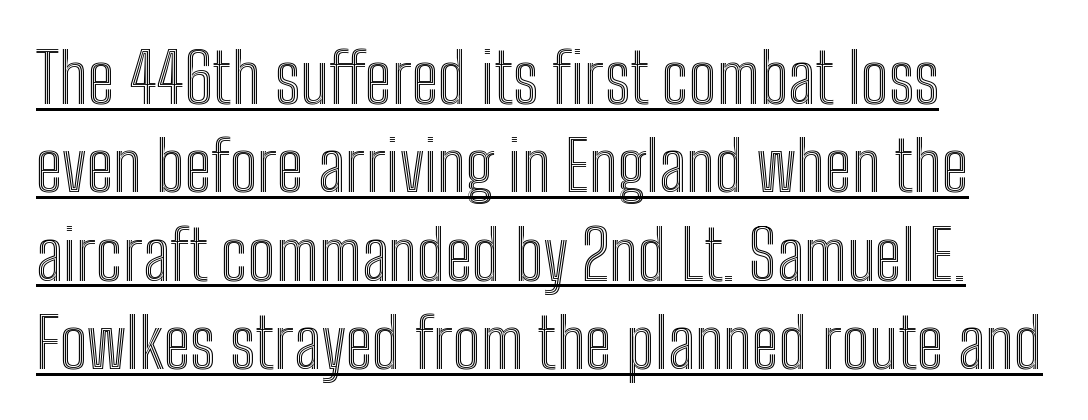
{"italic": "no", "width": "condensed", "x_height": "medium", "monospaced": "no", "underline": "yes", "align": "left", "line_spacing": "normal", "line_spacing_ratio": 1.28, "letter_spacing": "normal", "letter_spacing_em": 0.0, "glyph_px": 69}
